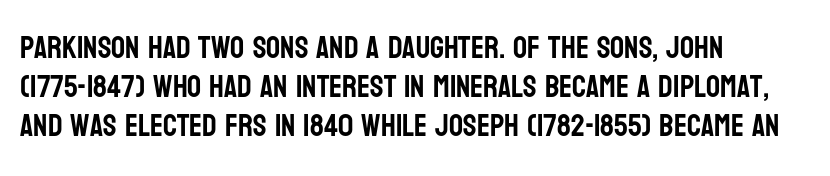
The image shows 31 px condensed sans-serif type, upright; set left-aligned, normal line spacing (1.26x), normal letter spacing, not underlined; low stroke contrast and a large x-height.
